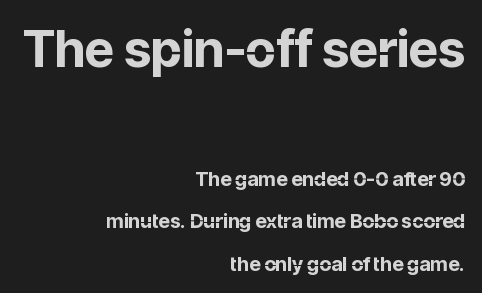
{"serif": "no", "italic": "no", "bold": "yes", "weight": "bold", "width": "normal", "stroke_contrast": "low", "x_height": "medium", "monospaced": "no", "underline": "no", "align": "right", "line_spacing": "loose", "line_spacing_ratio": 2.12, "letter_spacing": "normal", "letter_spacing_em": 0.0, "larger_block": "first", "size_ratio": 2.55, "glyph_px": 51}
